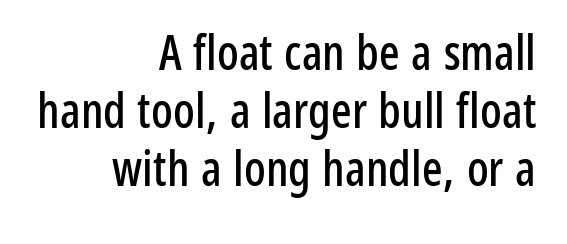
{"serif": "no", "italic": "no", "width": "condensed", "stroke_contrast": "low", "x_height": "medium", "monospaced": "no", "underline": "no", "align": "right", "line_spacing_ratio": 1.21, "letter_spacing": "normal", "letter_spacing_em": 0.0, "glyph_px": 48}
